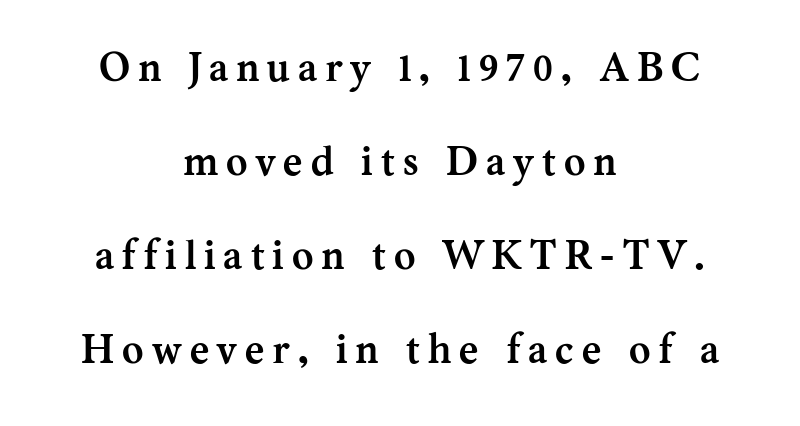
Honestly, the rows look like they've been pulled way apart. Typeset on center — no edge is straight. Letters rest on an invisible, unmarked baseline. I'd describe the lettering as bold — thick and assertive. Characters follow at a spacing far wider than the type designer built in. Typographically, this falls in the serif category.
